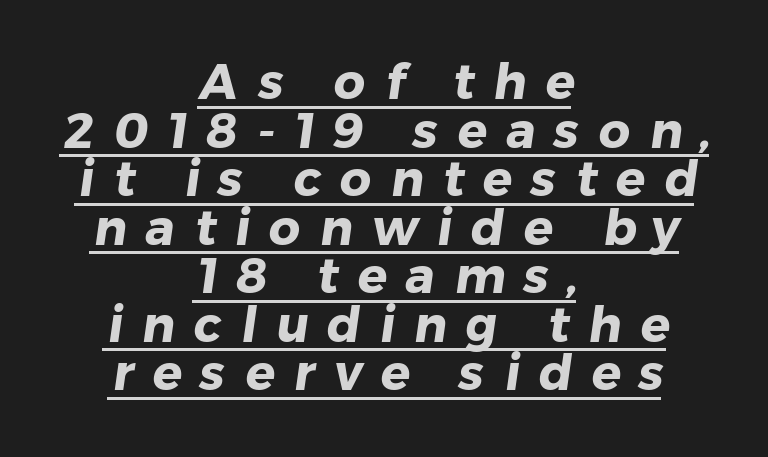
These words are printed bold, with thick strokes throughout. Each word looks stretched out because of the extra space between its letters. Spacing verdict: proportional, widths tailored to each character. Notice how descenders almost collide with the ascenders below — that's tight leading. In terms of letterform style, serifs are entirely absent.
